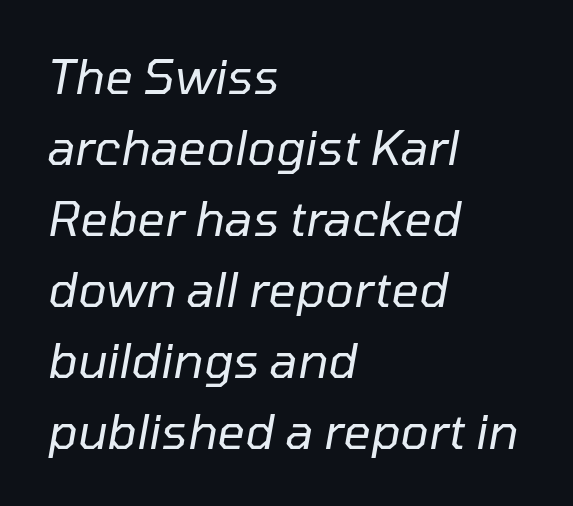
The letterforms sit at book weight or below. Observe the lean: these are italic letterforms. Check under the words: just untouched page. The passage shown is typed in a proportional face where columns would drift. The rendering keeps characters at their native spacing.
